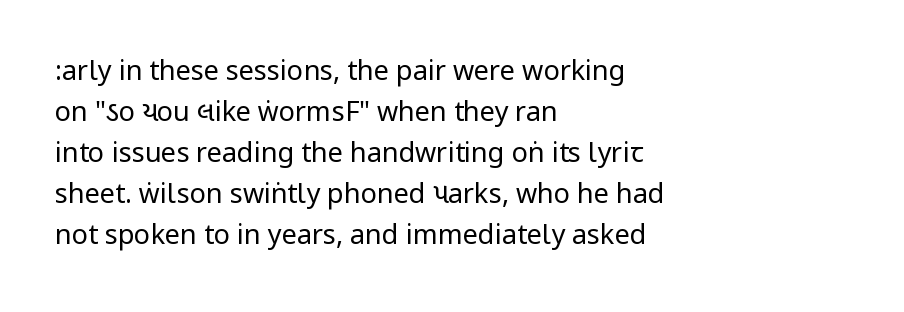
{"italic": "no", "bold": "no", "underline": "no", "align": "left", "line_spacing": "normal", "line_spacing_ratio": 1.52, "letter_spacing": "normal", "letter_spacing_em": 0.0, "glyph_px": 27}
